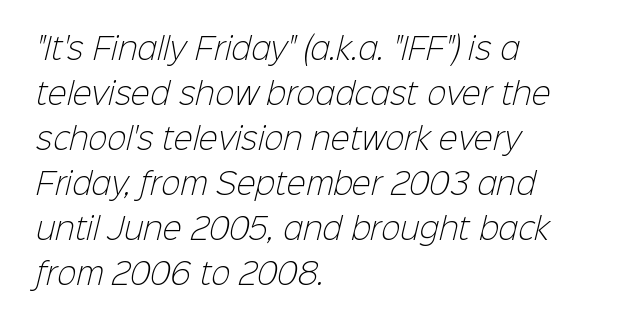
The image shows 29 px light sans-serif type; set left-aligned, normal line spacing (1.55x), normal letter spacing, not underlined; low stroke contrast and a medium x-height.
